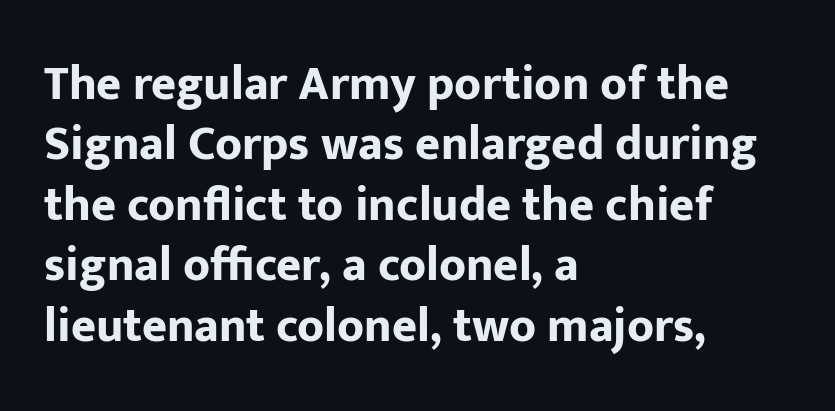
The image shows 48 px bold sans-serif type, upright; set left-aligned, normal line spacing (1.26x), normal letter spacing, not underlined; low stroke contrast and a medium x-height.
